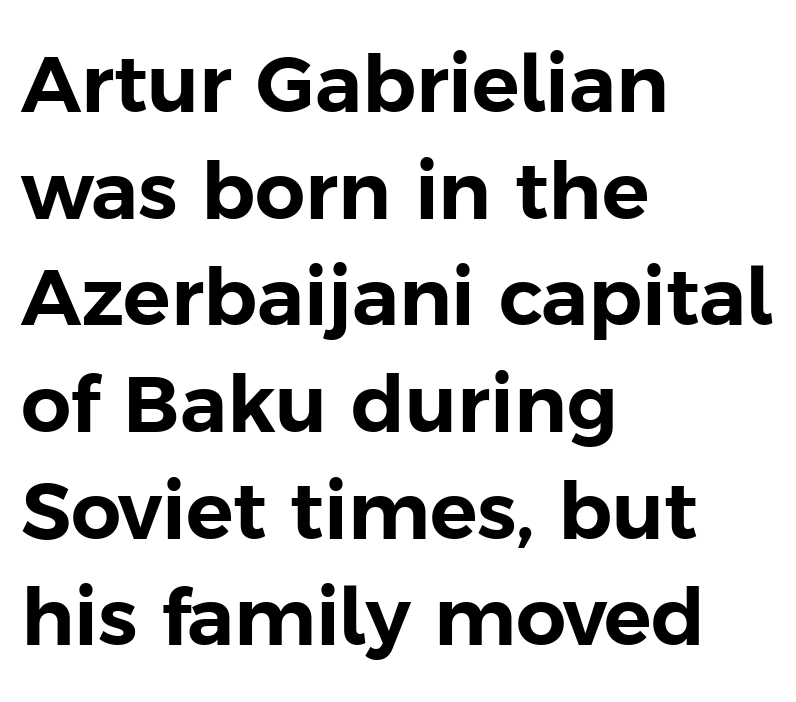
Rows of type keep a routine distance in the vertical direction. These lines stack with their left ends in a neat column. Note the varied advance widths — an 'i' is clearly narrower than an 'm'. Plain, unruled lines of type.
